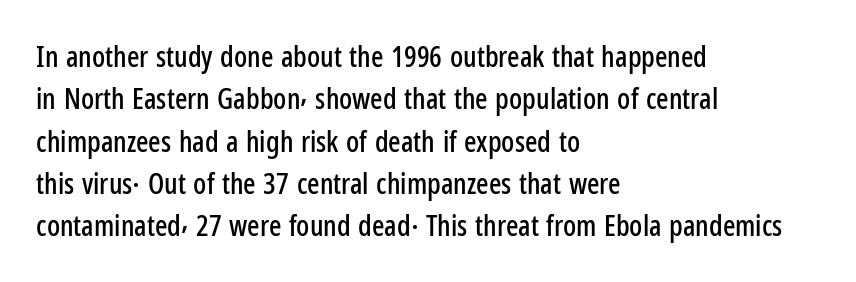
Q: Is the text italic (slanted)? A: No, it is upright.
Q: Is the typeface a serif or a sans-serif typeface? A: Sans-serif.
Q: Is the text underlined? A: No.
Q: How is the paragraph aligned? A: Left-aligned.
Q: Is the spacing between letters normal or unusually wide? A: Normal.
Q: Is the spacing between lines tight, normal or loose? A: Normal.
Q: Width (condensed, normal, or wide)? A: Condensed.
Q: Stroke contrast? A: Low.
Q: x-height? A: Medium.
Q: Monospaced? A: No.
